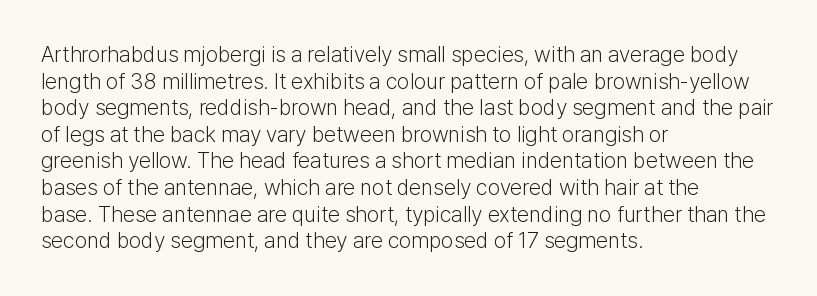
The image shows 22 px text type, upright; set left-aligned, line spacing 1.21x, normal letter spacing, not underlined.
